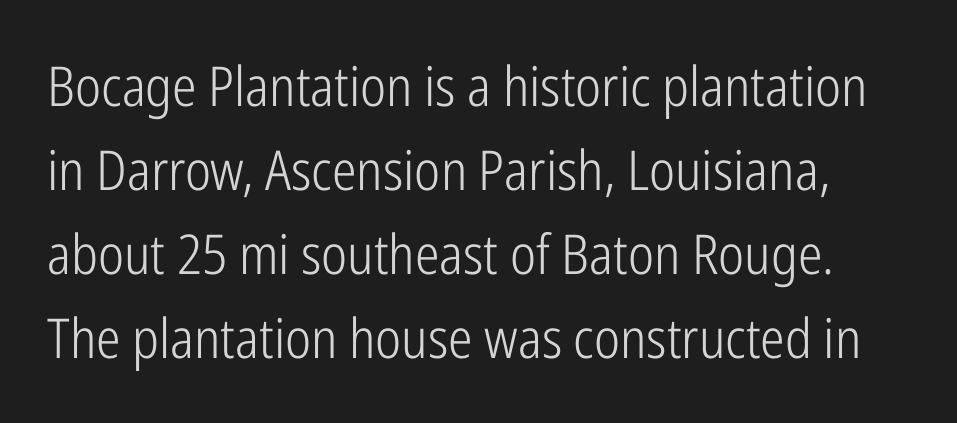
The image shows 55 px light, condensed sans-serif type, upright; set normal line spacing (1.53x), normal letter spacing, not underlined; low stroke contrast and a medium x-height.
